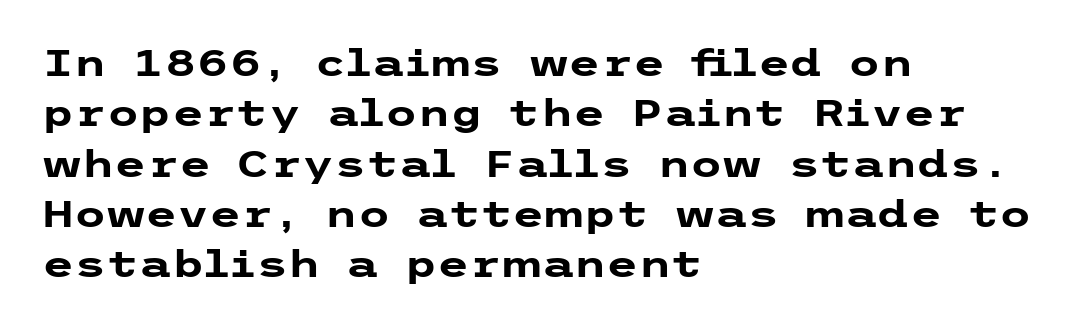
{"serif": "no", "italic": "no", "bold": "yes", "weight": "heavy", "width": "wide", "stroke_contrast": "low", "x_height": "medium", "underline": "no", "align": "left", "line_spacing": "normal", "line_spacing_ratio": 1.36, "letter_spacing": "normal", "letter_spacing_em": 0.0, "glyph_px": 37}
